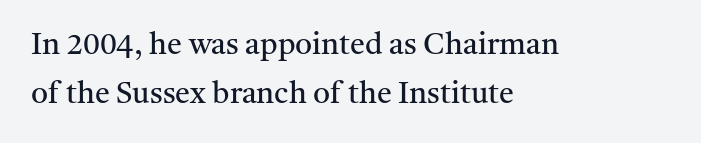
Q: Is the text bold? A: No.
Q: Is the text italic (slanted)? A: No, it is upright.
Q: Is the typeface a serif or a sans-serif typeface? A: Serif.
Q: Is the text underlined? A: No.
Q: How is the paragraph aligned? A: Left-aligned.
Q: Is the spacing between letters normal or unusually wide? A: Normal.
Q: Is the spacing between lines tight, normal or loose? A: Normal.
Q: Width (condensed, normal, or wide)? A: Normal.
Q: Stroke contrast? A: Medium.
Q: x-height? A: Medium.
Q: Monospaced? A: No.
